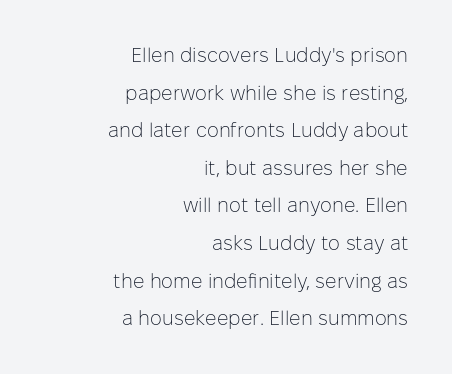
Q: Is the text bold? A: No.
Q: Is the text italic (slanted)? A: No, it is upright.
Q: Is the text underlined? A: No.
Q: How is the paragraph aligned? A: Right-aligned.
Q: Is the spacing between letters normal or unusually wide? A: Normal.
